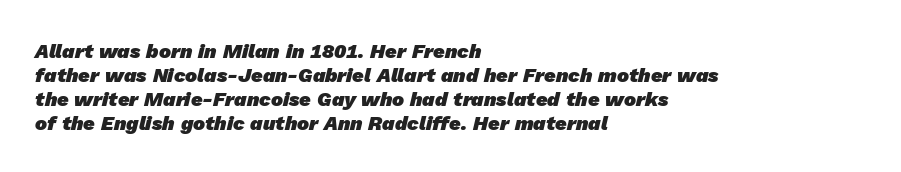
The image shows 20 px bold type; set left-aligned, line spacing 1.2x, normal letter spacing, not underlined.
